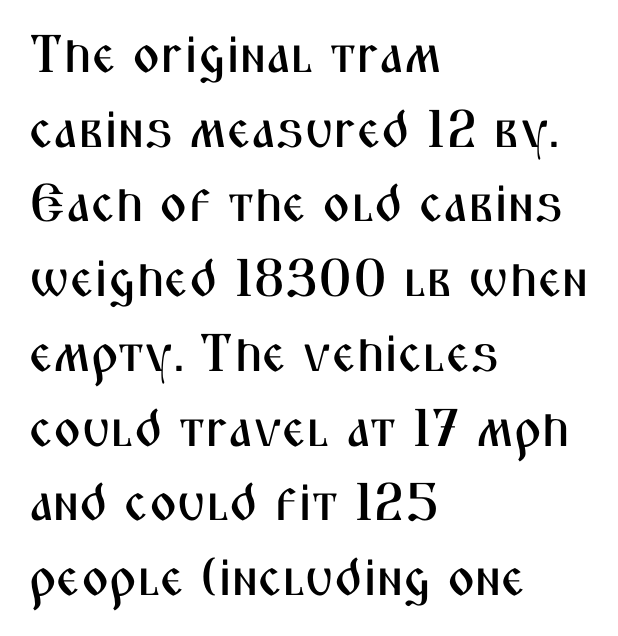
The image shows 53 px condensed sans-serif type, upright; set left-aligned, normal line spacing (1.41x), normal letter spacing, not underlined; medium stroke contrast and a medium x-height.
